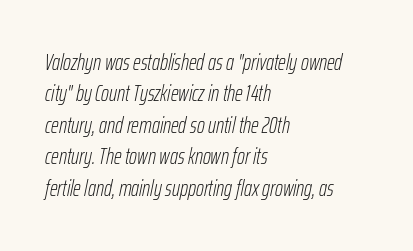
Tracking value appears to be zero — textbook default spacing. Alignment: flush left. The cut favours lightness, reaching ordinary text weight at its darkest. The area under the type is left untouched. The whole block is typeset with a tilt.
